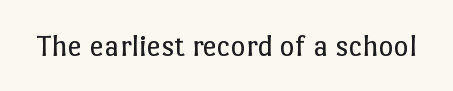
Here the designer chose a conventional face with non-uniform glyph widths. The passage shown is not underscored anywhere. Nothing heavy about these letters — not bold at all. The lettering stays uniformly vertical, giving the passage a roman look. The type is set solid horizontally, with unmodified tracking.
